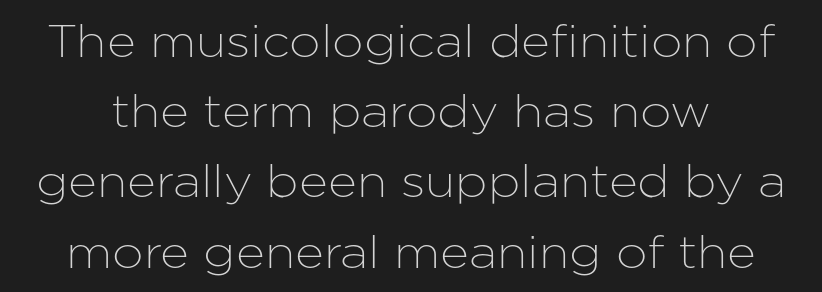
{"serif": "no", "italic": "no", "width": "normal", "stroke_contrast": "low", "x_height": "medium", "monospaced": "no", "underline": "no", "line_spacing": "normal", "line_spacing_ratio": 1.56, "letter_spacing": "normal", "letter_spacing_em": 0.0, "glyph_px": 45}
